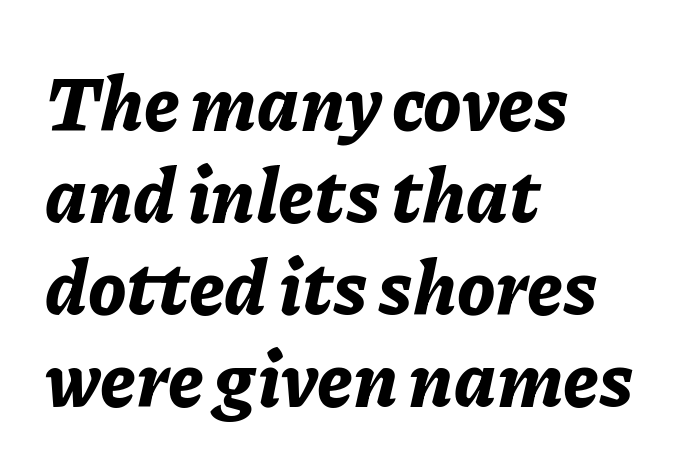
Q: Is the text bold? A: Yes.
Q: Is the text italic (slanted)? A: Yes, it leans right by about 11 degrees.
Q: Is the text underlined? A: No.
Q: How is the paragraph aligned? A: Left-aligned.
Q: Is the spacing between letters normal or unusually wide? A: Normal.
Q: Width (condensed, normal, or wide)? A: Normal.
Q: Stroke contrast? A: Low.
Q: x-height? A: Medium.
Q: Monospaced? A: No.
